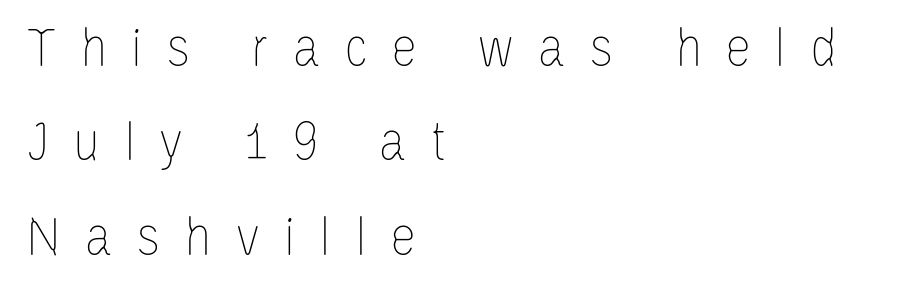
The rag falls on the right side of this text block. Is this a fixed-width face? No — the glyphs have proportional, varying widths. Is there any slant? The stems are plumb. Bare-footed words on every line. Stem width sits at or under what a default text font uses.
